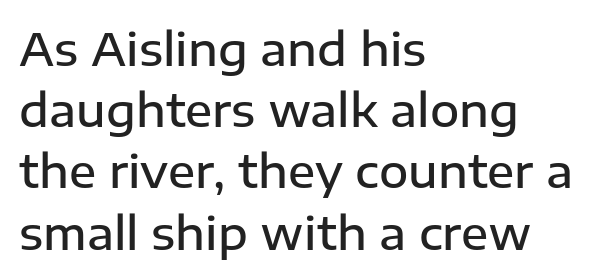
The paragraph has a hard left edge and a soft right edge. Regular leading. Characters remain perfectly vertical along every line. Default kerning and tracking; the words read as compact shapes. Descender tails drop into unmarked territory. The passage shown is typed in a proportional face where columns would drift.
